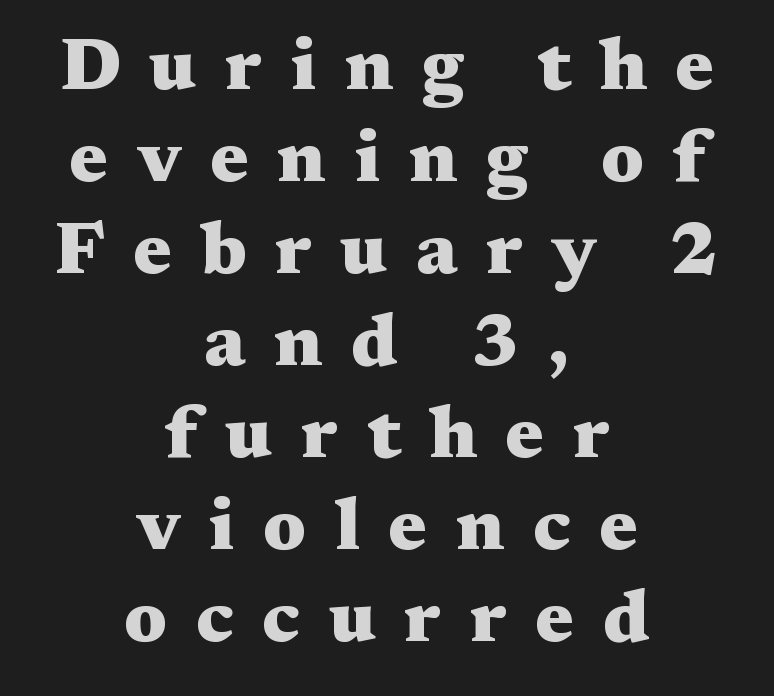
Inter-character spacing is expanded well beyond the font's built-in metrics. The font family rendered here belongs to the serif group. These lines stack symmetrically, like a column narrowing and widening about its center. Each row of text sits above clean, open space. Regular leading.
